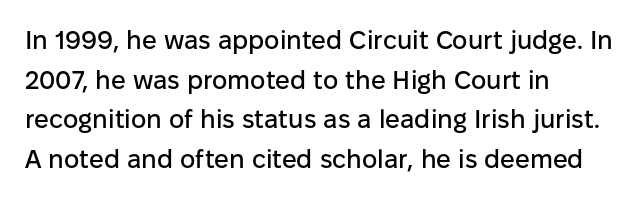
Interline gaps are of average width in this sample. The type sits square on the baseline with zero lean. Just letters on the line, the space beneath them empty. Students, note that the glyphs here touch the page at normal intervals. The rendering anchors every line to the left-hand side.
